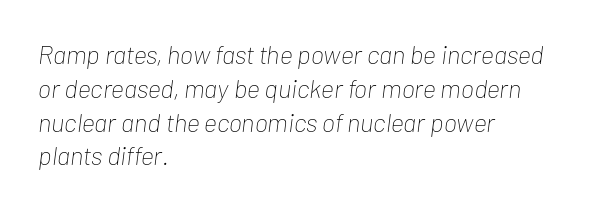
The image shows 26 px text type, italic (leaning right); set left-aligned, normal line spacing (1.3x), normal letter spacing, not underlined.
